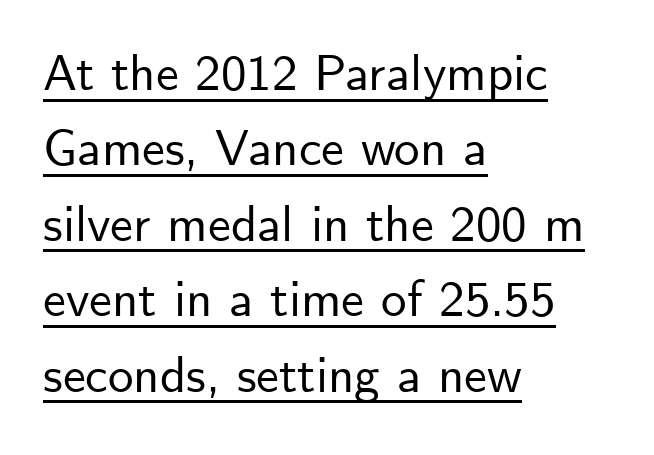
{"serif": "no", "italic": "no", "width": "normal", "stroke_contrast": "low", "x_height": "small", "monospaced": "no", "underline": "yes", "align": "left", "line_spacing": "normal", "line_spacing_ratio": 1.48, "letter_spacing": "normal", "letter_spacing_em": 0.0, "glyph_px": 51}
